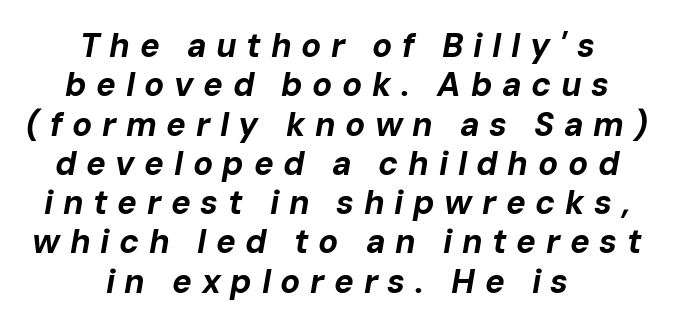
{"italic": "yes", "lean": "right", "slant_degrees": 10, "bold": "yes", "weight": "bold", "width": "normal", "stroke_contrast": "low", "x_height": "medium", "monospaced": "no", "underline": "no", "align": "center", "line_spacing_ratio": 1.19, "letter_spacing": "wide", "letter_spacing_em": 0.29, "glyph_px": 33}
